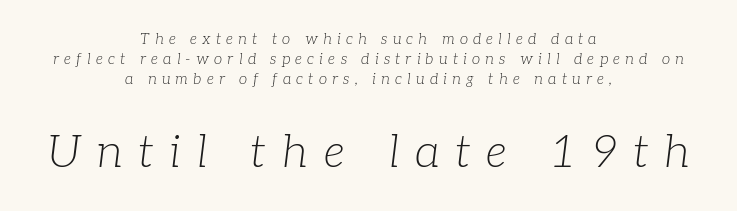
Q: Is the text bold? A: No.
Q: Is the text italic (slanted)? A: Yes, it leans right by about 7 degrees.
Q: Is the typeface a serif or a sans-serif typeface? A: Serif.
Q: Is the text underlined? A: No.
Q: How is the paragraph aligned? A: Centered.
Q: Is the spacing between letters normal or unusually wide? A: Unusually wide.
Q: Is the spacing between lines tight, normal or loose? A: Normal.
Q: Which block of text is set in a larger size, the first (top) or the second (bottom)? A: The second (bottom) one.
Q: Width (condensed, normal, or wide)? A: Normal.
Q: Stroke contrast? A: Low.
Q: x-height? A: Medium.
Q: Monospaced? A: No.
